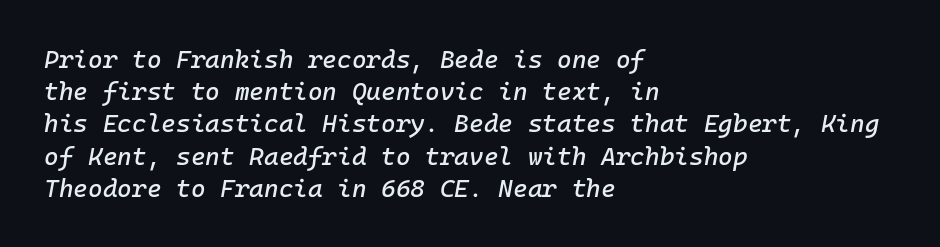
{"italic": "yes", "lean": "right", "slant_degrees": 10, "underline": "no", "align": "left", "line_spacing": "normal", "line_spacing_ratio": 1.29, "letter_spacing": "normal", "letter_spacing_em": 0.0, "glyph_px": 25}
